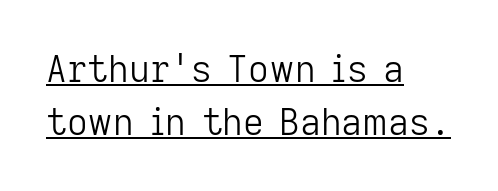
{"serif": "no", "italic": "no", "bold": "no", "weight": "light", "width": "normal", "stroke_contrast": "low", "x_height": "medium", "monospaced": "no", "underline": "yes", "align": "left", "line_spacing": "normal", "line_spacing_ratio": 1.47, "letter_spacing": "normal", "letter_spacing_em": 0.0, "glyph_px": 36}
